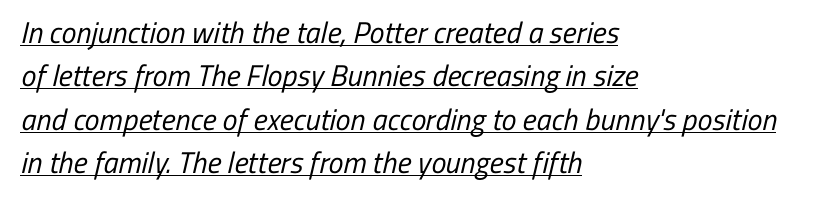
Q: Is the text bold? A: No.
Q: Is the typeface a serif or a sans-serif typeface? A: Sans-serif.
Q: Is the text underlined? A: Yes.
Q: How is the paragraph aligned? A: Left-aligned.
Q: Is the spacing between letters normal or unusually wide? A: Normal.
Q: Is the spacing between lines tight, normal or loose? A: Normal.
Q: Width (condensed, normal, or wide)? A: Condensed.
Q: Stroke contrast? A: Low.
Q: x-height? A: Medium.
Q: Monospaced? A: No.
